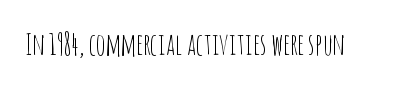
{"serif": "no", "italic": "no", "bold": "no", "weight": "thin", "width": "condensed", "stroke_contrast": "low", "x_height": "large", "monospaced": "no", "underline": "no", "letter_spacing": "normal", "letter_spacing_em": 0.0, "glyph_px": 29}
